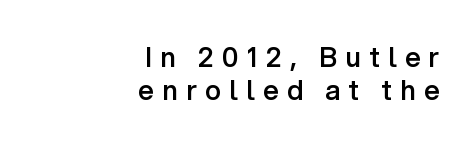
{"italic": "no", "bold": "semi", "underline": "no", "align": "right", "line_spacing_ratio": 1.21, "letter_spacing": "wide", "letter_spacing_em": 0.31, "glyph_px": 27}
